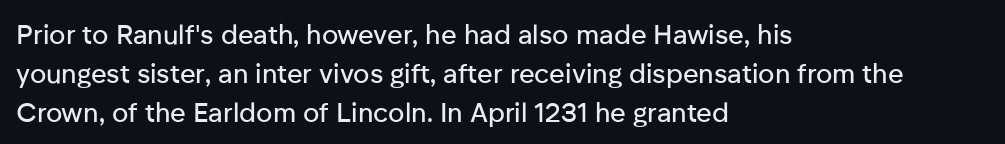
The image shows 27 px text type, upright; set left-aligned, normal line spacing (1.44x), normal letter spacing, not underlined.
